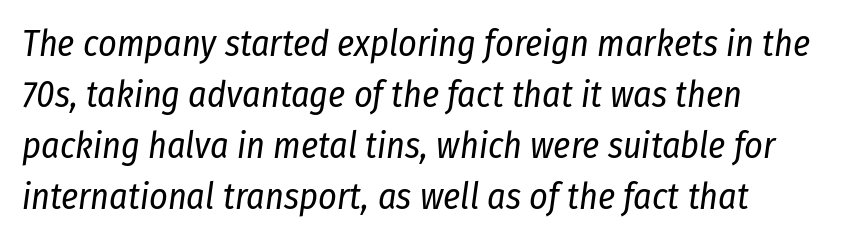
Words appear dense and cohesive because spacing is normal. The passage shown is typed in a proportional face where columns would drift. The area under the type is left untouched. Line spacing here is normal. Ink coverage per letter is moderate at most. Every character sits at an angle, as italics do.
